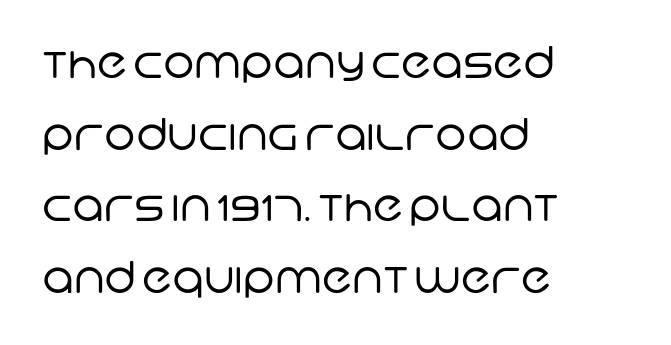
This is not heavy type; no bold has been used. The rendering anchors every line to the left-hand side. Descenders hang freely into open space. How are the letters spaced? Ordinarily, with no added tracking. To sum up the face: it is a sans, with no serifs.
